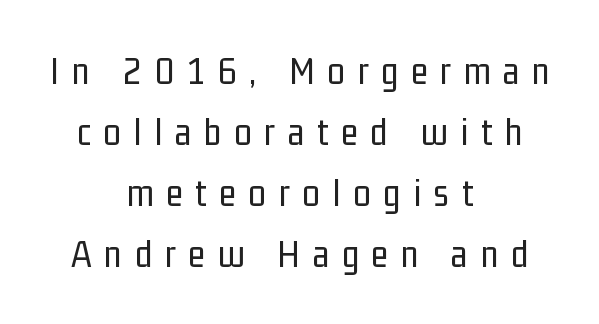
The image shows 39 px regular-weight, condensed sans-serif type, upright; set centered, normal line spacing (1.56x), unusually wide letter spacing (+0.33 em), not underlined; low stroke contrast and a medium x-height.
